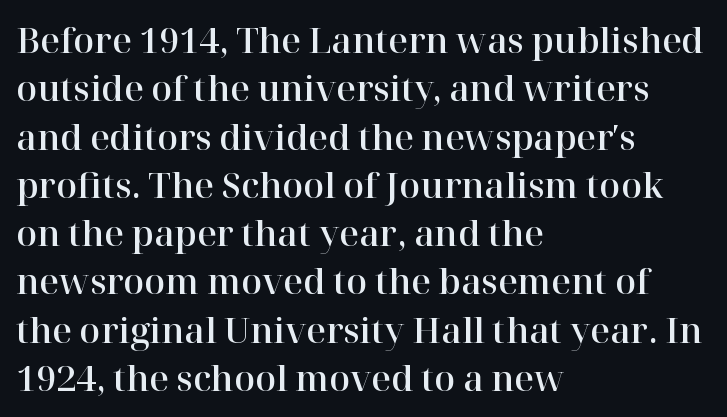
{"serif": "yes", "italic": "no", "width": "normal", "stroke_contrast": "high", "x_height": "medium", "monospaced": "no", "underline": "no", "align": "left", "line_spacing": "normal", "line_spacing_ratio": 1.42, "letter_spacing": "normal", "letter_spacing_em": 0.0, "glyph_px": 34}
